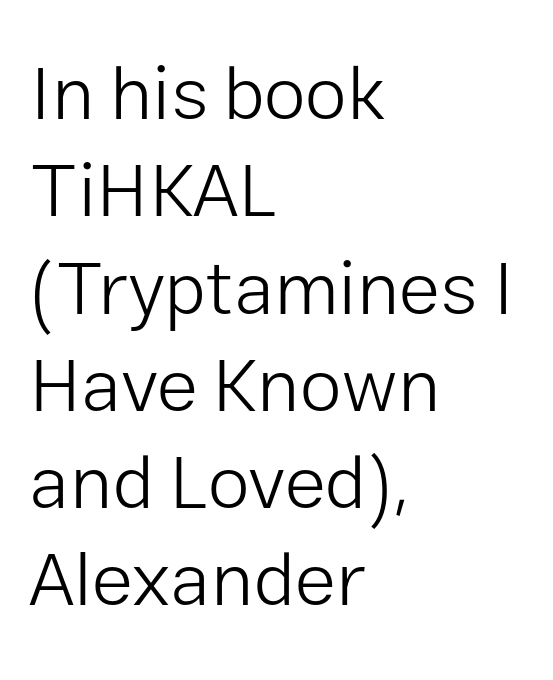
Each word holds together tightly as a unit, with standard inter-letter gaps. Only glyphs here, with clear space below each row. The text was rendered using a sans face with plain stroke endings. These lines sit exactly where default settings would place them. The strokes are not fattened; the text isn't bold. A typesetter would mark this as roman, not italic.
